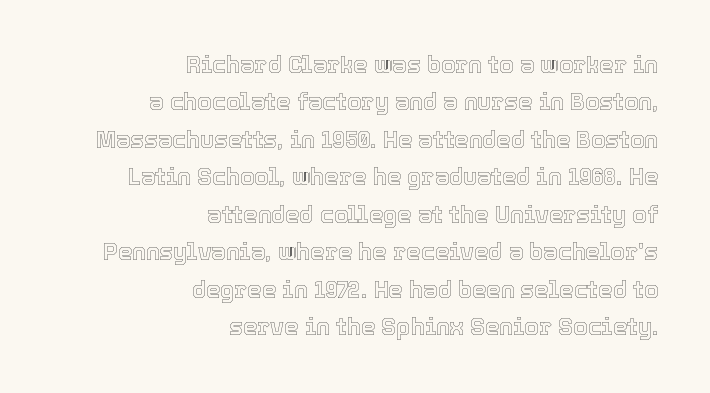
The image shows 23 px text type, upright; set right-aligned, normal line spacing (1.63x), normal letter spacing, not underlined.
